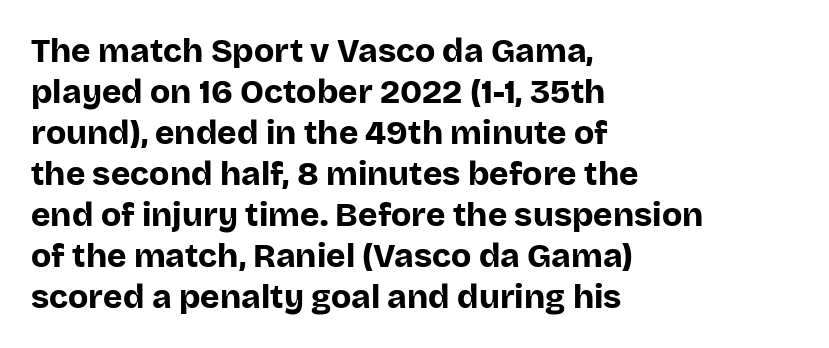
{"serif": "no", "italic": "no", "bold": "yes", "weight": "bold", "width": "normal", "stroke_contrast": "low", "x_height": "large", "monospaced": "no", "underline": "no", "align": "left", "line_spacing_ratio": 1.24, "letter_spacing": "normal", "letter_spacing_em": 0.0, "glyph_px": 33}
